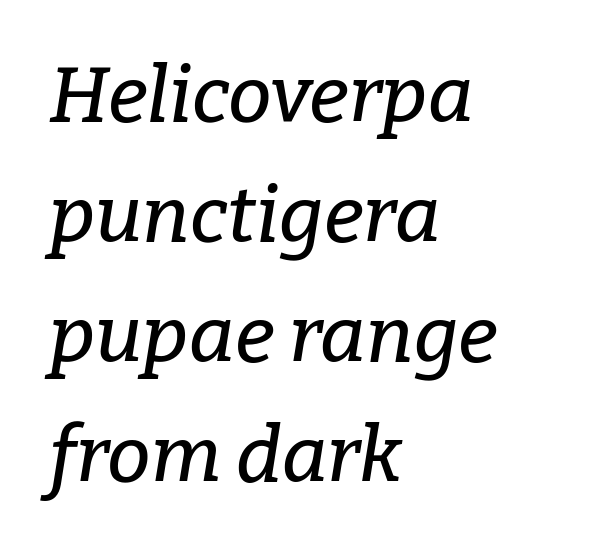
What kind of face is this? One with serifs. Regular leading. The gap between lines stays unmarked. The ragged edge is on the right, which tells us the setting is flush left. Note the varied advance widths — an 'i' is clearly narrower than an 'm'. Standard letterfit; no display-style spreading of the glyphs.
